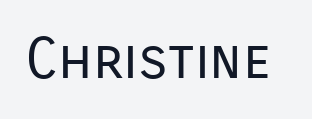
The image shows 57 px regular-weight sans-serif type, upright; set normal letter spacing, not underlined; low stroke contrast and a medium x-height.
